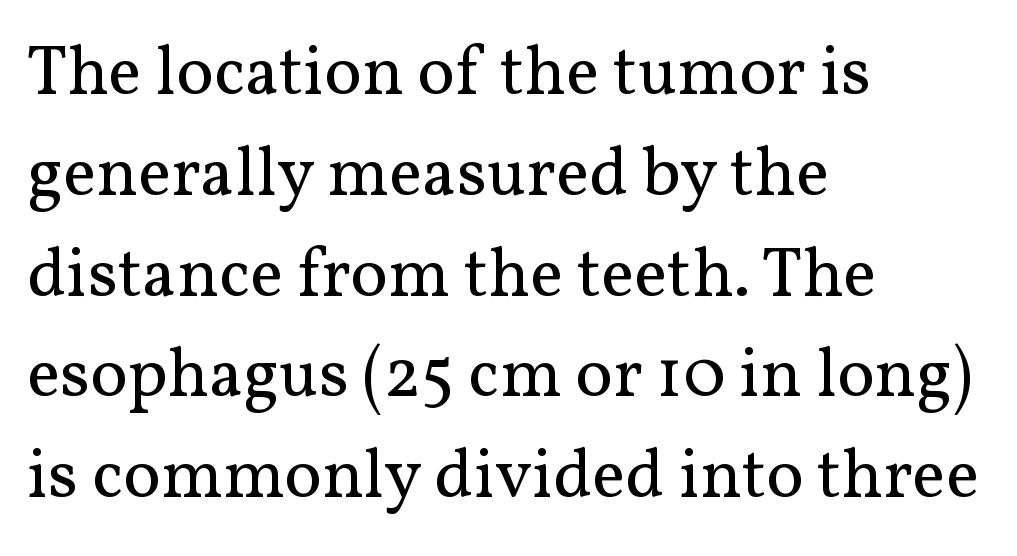
{"serif": "yes", "italic": "no", "bold": "no", "weight": "regular", "width": "normal", "stroke_contrast": "medium", "x_height": "medium", "monospaced": "no", "underline": "no", "align": "left", "line_spacing": "normal", "line_spacing_ratio": 1.44, "letter_spacing": "normal", "letter_spacing_em": 0.0, "glyph_px": 70}
